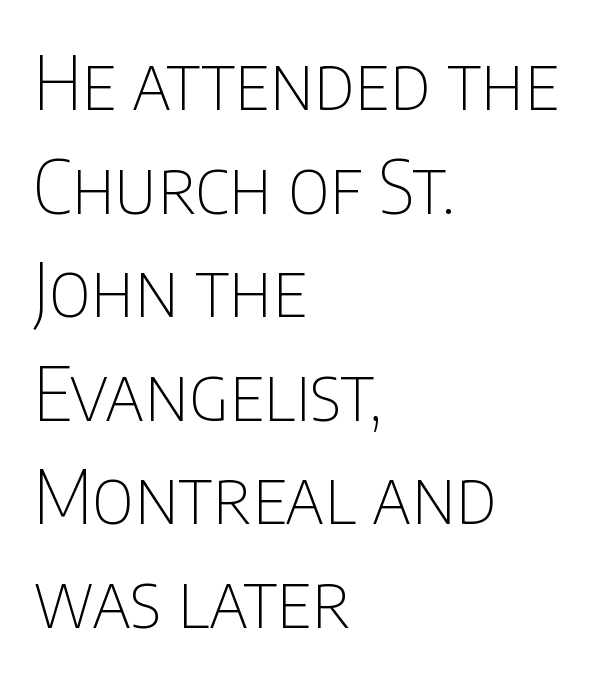
The image shows 74 px thin, condensed sans-serif type, upright; set left-aligned, normal line spacing (1.4x), normal letter spacing, not underlined; low stroke contrast and a large x-height.
